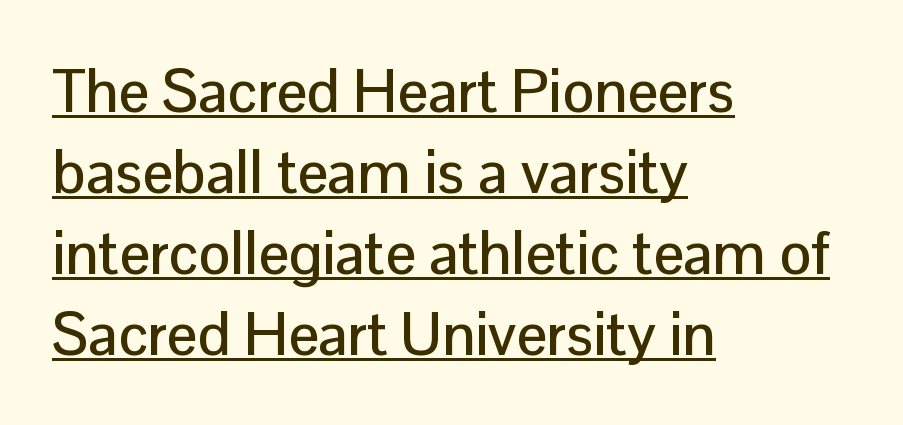
Varying glyph widths throughout — classic text-font behaviour. Leftover space on each line is placed entirely after the last word. If you drew a line through each stem, it would be perfectly vertical. A sans-serif font was chosen for this passage. Students, note that the glyphs here touch the page at normal intervals. Leading: standard.
